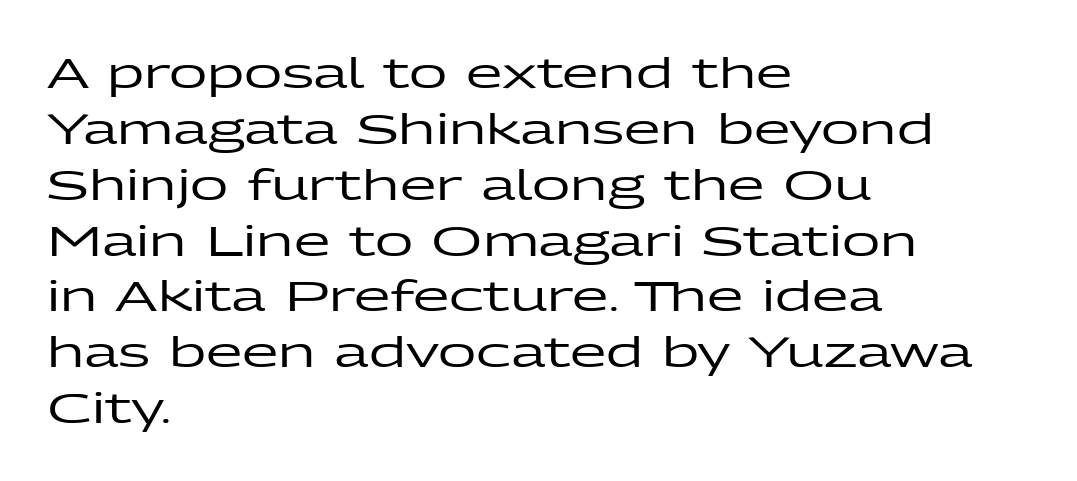
The image shows 42 px wide sans-serif type, upright; set left-aligned, normal line spacing (1.33x), normal letter spacing, not underlined; low stroke contrast and a medium x-height.
